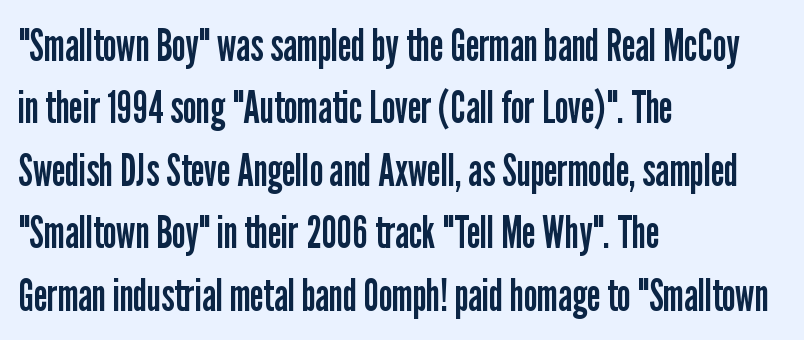
The image shows 44 px regular-weight, condensed sans-serif type, upright; set left-aligned, normal line spacing (1.42x), normal letter spacing, not underlined; low stroke contrast and a medium x-height.
